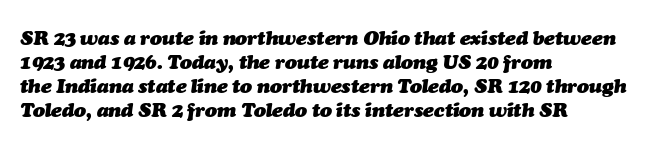
These lines stack with their left ends in a neat column. Underlining? Definitely not there. These lines were composed using italics. Bold? Absolutely — the strokes are thick and heavy. This sample uses plain, unmodified letter spacing.
